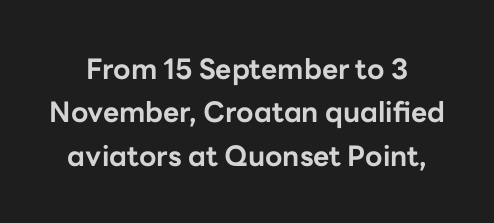
Note the varied advance widths — an 'i' is clearly narrower than an 'm'. Caption: bold face, heavy strokes. Classification — sans serif. Vertical strokes here are truly vertical.
